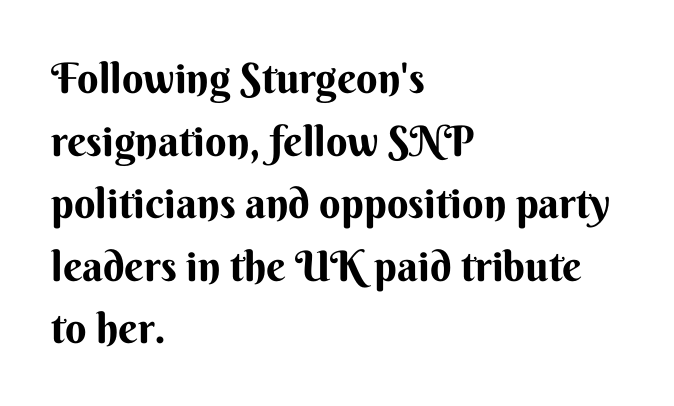
Heft: maximum for text — a bold. Anything drawn beneath the words? Only blank space. You could call the tracking neutral — neither tight nor loose. Line beginnings align vertically; line endings do not. Each letter keeps its own natural width here, so spacing adapts to shape. The axis of the letterforms is exactly vertical.
